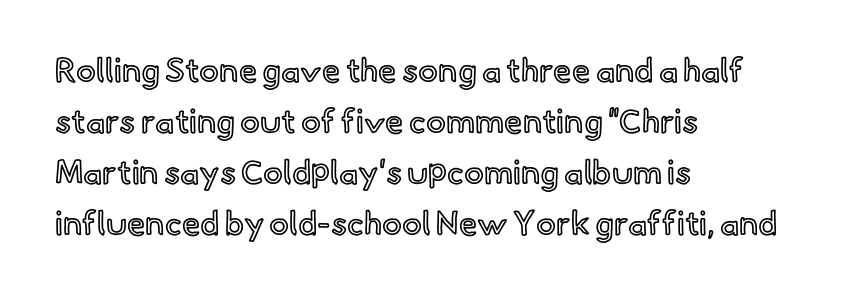
The image shows 33 px text type, upright; set left-aligned, normal line spacing (1.55x), normal letter spacing, not underlined; a small x-height.
